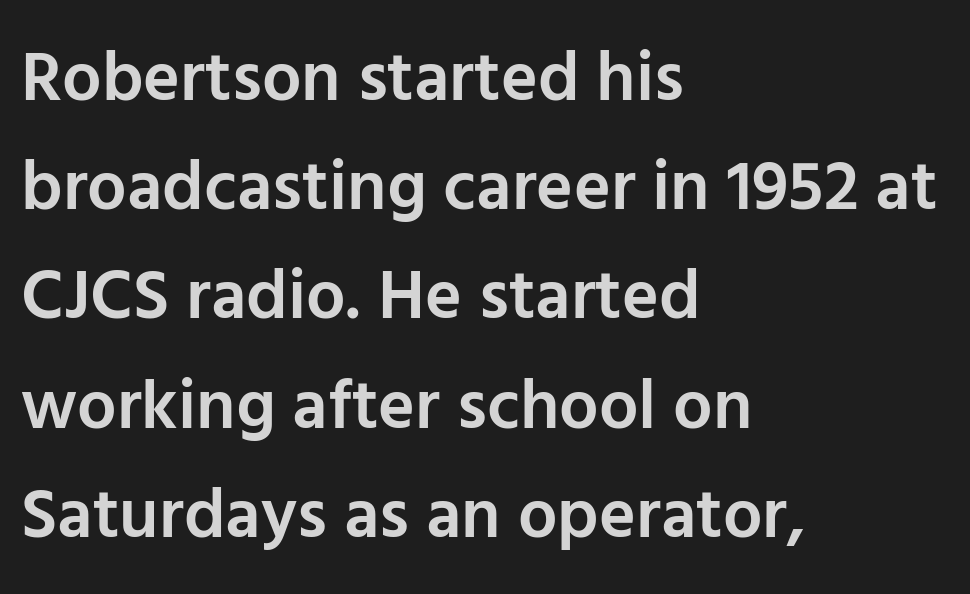
Q: Is the text bold? A: Semi-bold.
Q: Is the text italic (slanted)? A: No, it is upright.
Q: Is the typeface a serif or a sans-serif typeface? A: Sans-serif.
Q: Is the text underlined? A: No.
Q: How is the paragraph aligned? A: Left-aligned.
Q: Is the spacing between letters normal or unusually wide? A: Normal.
Q: Is the spacing between lines tight, normal or loose? A: Normal.
Q: Width (condensed, normal, or wide)? A: Normal.
Q: Stroke contrast? A: Low.
Q: x-height? A: Medium.
Q: Monospaced? A: No.
